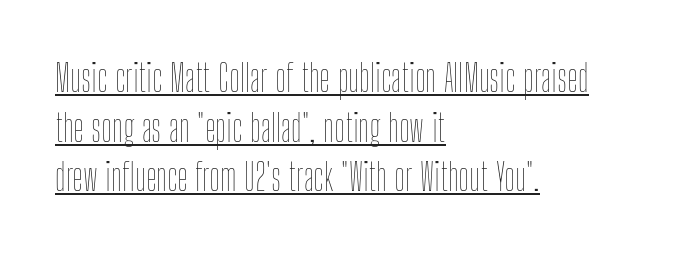
Q: Is the text bold? A: No.
Q: Is the text italic (slanted)? A: No, it is upright.
Q: Is the text underlined? A: Yes.
Q: How is the paragraph aligned? A: Left-aligned.
Q: Is the spacing between letters normal or unusually wide? A: Normal.
Q: Is the spacing between lines tight, normal or loose? A: Normal.
Q: Width (condensed, normal, or wide)? A: Condensed.
Q: Stroke contrast? A: Low.
Q: x-height? A: Medium.
Q: Monospaced? A: No.
